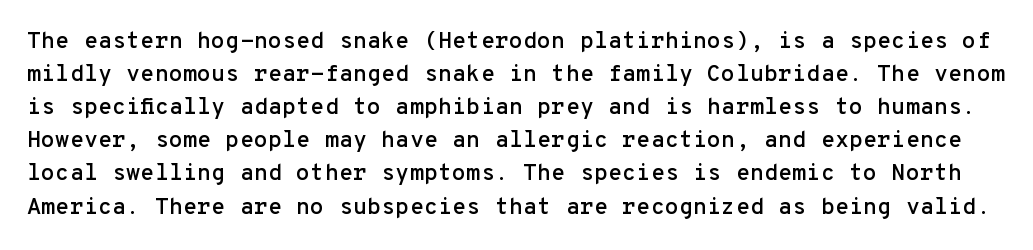
{"italic": "no", "underline": "no", "line_spacing": "normal", "line_spacing_ratio": 1.44, "letter_spacing": "normal", "letter_spacing_em": 0.0, "glyph_px": 23}
